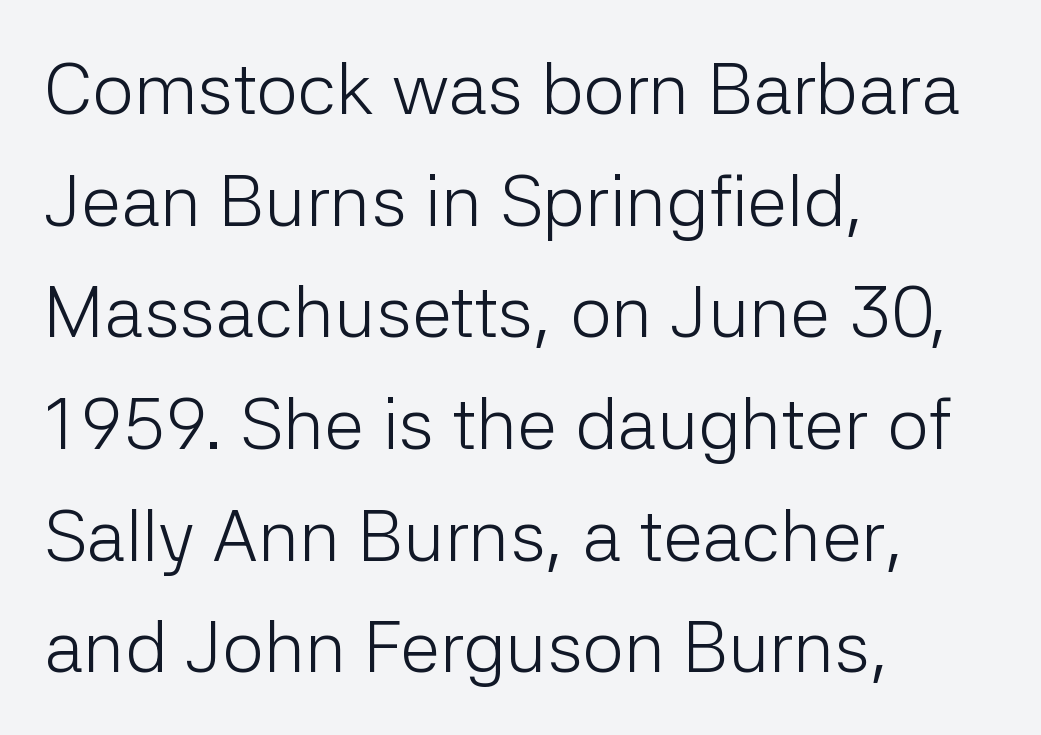
{"serif": "no", "italic": "no", "bold": "no", "weight": "light", "width": "normal", "stroke_contrast": "low", "x_height": "medium", "monospaced": "no", "underline": "no", "align": "left", "line_spacing": "normal", "line_spacing_ratio": 1.53, "letter_spacing": "normal", "letter_spacing_em": 0.0, "glyph_px": 73}
